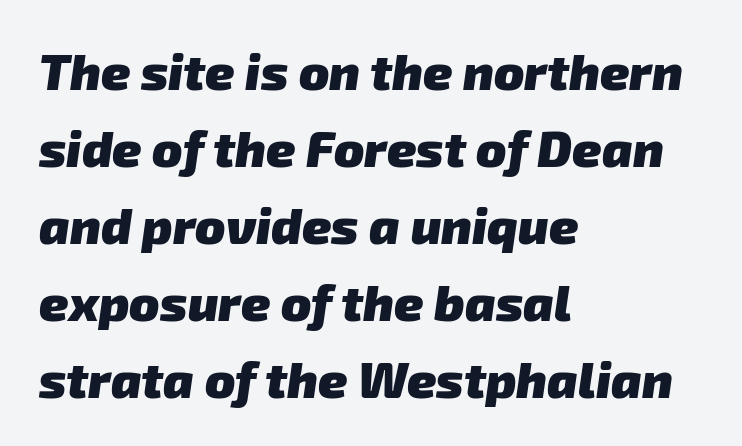
These lines are rendered in a variable-pitch font. The passage shown stacks its lines at a standard gap. Is this a sans? Yes — the strokes have no serifs. Alignment: flush left. Is the letter spacing exaggerated? No — it looks like the ordinary default.
